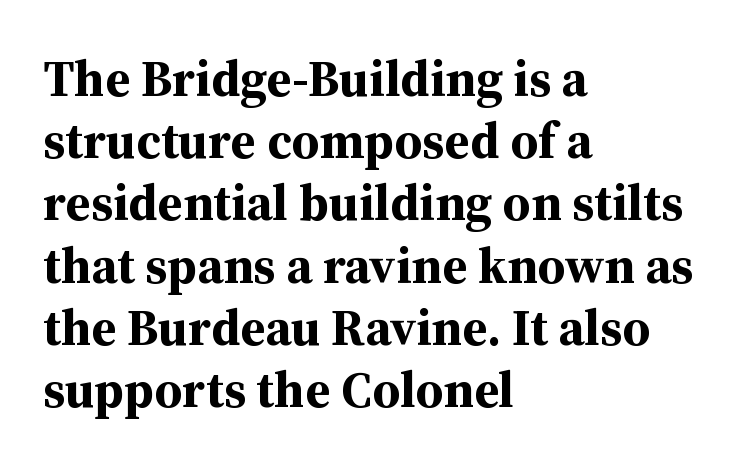
Q: Is the text bold? A: Yes.
Q: Is the text italic (slanted)? A: No, it is upright.
Q: Is the typeface a serif or a sans-serif typeface? A: Serif.
Q: Is the text underlined? A: No.
Q: How is the paragraph aligned? A: Left-aligned.
Q: Is the spacing between letters normal or unusually wide? A: Normal.
Q: Width (condensed, normal, or wide)? A: Normal.
Q: Stroke contrast? A: Medium.
Q: x-height? A: Medium.
Q: Monospaced? A: No.
